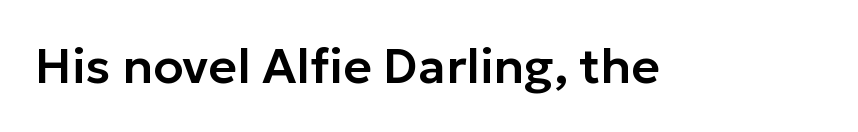
Glyph-to-glyph distance matches everyday printed text. A sans-serif font was chosen for this passage. Unmarked baselines from the first word to the last. The typography opts for an upright posture over an oblique one.
